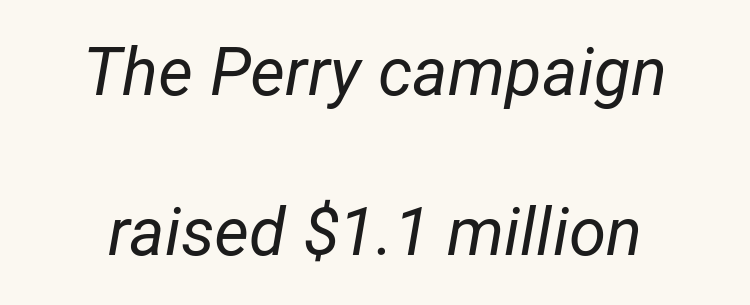
The image shows 67 px regular-weight type, italic (leaning right); set loose line spacing (2.39x), normal letter spacing, not underlined; low stroke contrast and a medium x-height.
